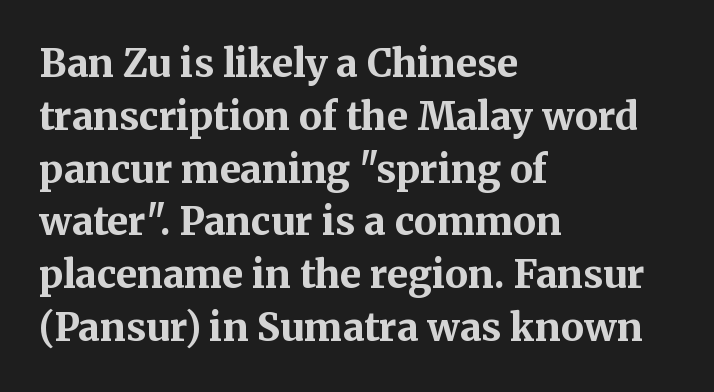
Q: Is the text bold? A: Yes.
Q: Is the text italic (slanted)? A: No, it is upright.
Q: Is the typeface a serif or a sans-serif typeface? A: Serif.
Q: Is the text underlined? A: No.
Q: How is the paragraph aligned? A: Left-aligned.
Q: Is the spacing between letters normal or unusually wide? A: Normal.
Q: Is the spacing between lines tight, normal or loose? A: Normal.
Q: Width (condensed, normal, or wide)? A: Normal.
Q: Stroke contrast? A: Medium.
Q: x-height? A: Medium.
Q: Monospaced? A: No.
